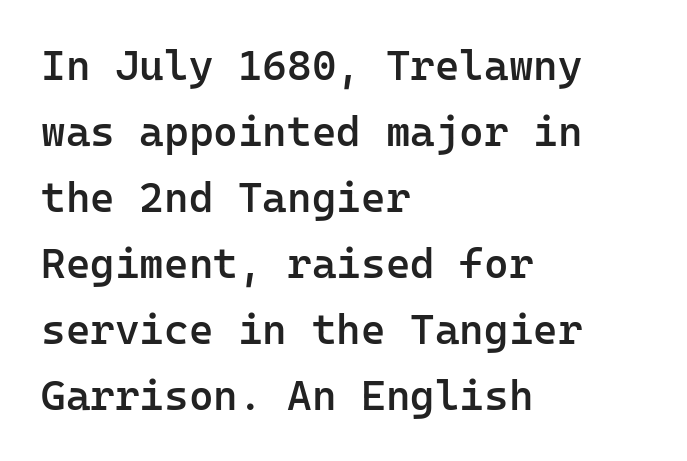
Q: Is the text bold? A: Semi-bold.
Q: Is the text italic (slanted)? A: No, it is upright.
Q: Is the typeface a serif or a sans-serif typeface? A: Sans-serif.
Q: Is the text underlined? A: No.
Q: How is the paragraph aligned? A: Left-aligned.
Q: Is the spacing between letters normal or unusually wide? A: Normal.
Q: Is the spacing between lines tight, normal or loose? A: Normal.
Q: Width (condensed, normal, or wide)? A: Normal.
Q: Stroke contrast? A: Low.
Q: x-height? A: Medium.
Q: Monospaced? A: Yes.
